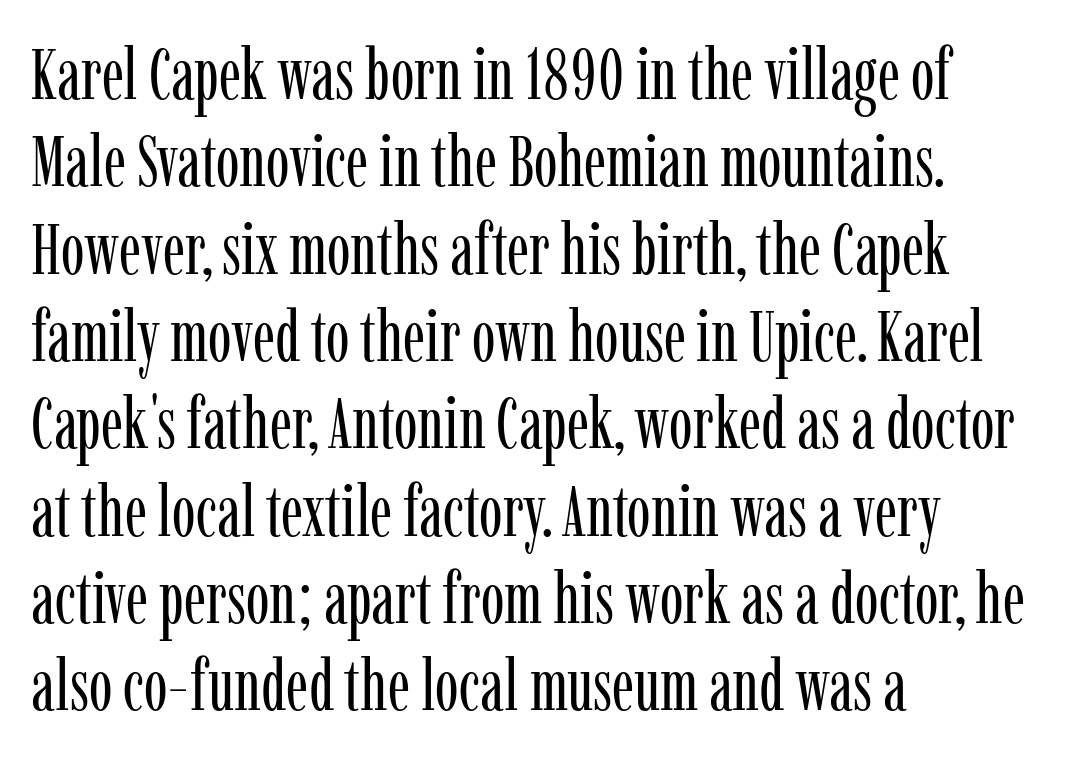
The setting favours the left margin, as ordinary paragraphs usually do. You can tell it's not italic because the verticals are truly vertical. The face looks like a standard text weight, possibly lighter. These lines are rendered in a variable-pitch font. Quick note: underline off.
